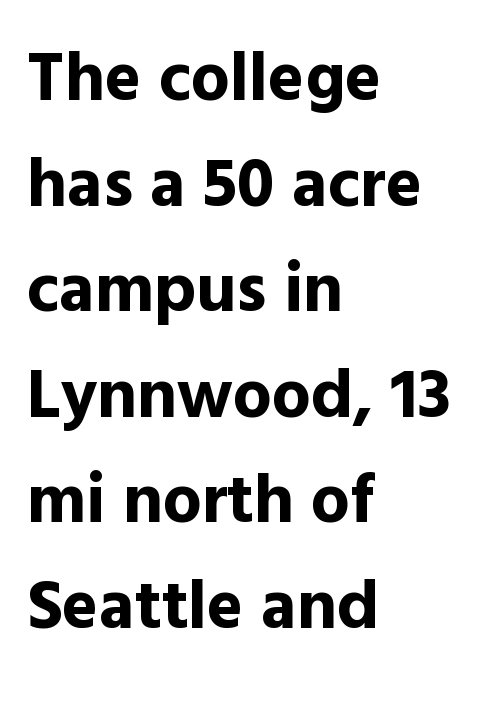
Q: Is the text bold? A: Yes.
Q: Is the text italic (slanted)? A: No, it is upright.
Q: Is the typeface a serif or a sans-serif typeface? A: Sans-serif.
Q: Is the text underlined? A: No.
Q: How is the paragraph aligned? A: Left-aligned.
Q: Is the spacing between letters normal or unusually wide? A: Normal.
Q: Is the spacing between lines tight, normal or loose? A: Normal.
Q: Width (condensed, normal, or wide)? A: Normal.
Q: x-height? A: Medium.
Q: Monospaced? A: No.
